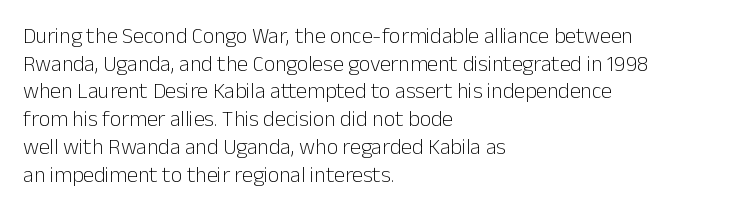
Q: Is the text bold? A: No.
Q: Is the text italic (slanted)? A: No, it is upright.
Q: Is the text underlined? A: No.
Q: How is the paragraph aligned? A: Left-aligned.
Q: Is the spacing between letters normal or unusually wide? A: Normal.
Q: Is the spacing between lines tight, normal or loose? A: Normal.
